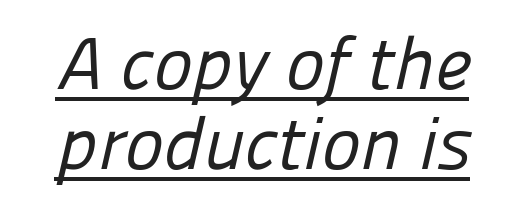
The image shows 74 px regular-weight sans-serif type; set tight line spacing (1.08x), normal letter spacing, underlined; low stroke contrast and a medium x-height.
